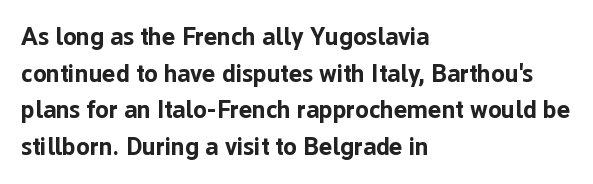
{"italic": "no", "bold": "yes", "underline": "no", "align": "left", "line_spacing": "normal", "line_spacing_ratio": 1.47, "letter_spacing": "normal", "letter_spacing_em": 0.0, "glyph_px": 25}
